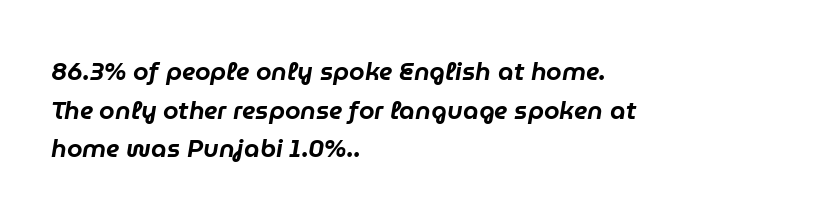
Q: Is the text italic (slanted)? A: Yes, it leans right by about 9 degrees.
Q: Is the text underlined? A: No.
Q: How is the paragraph aligned? A: Left-aligned.
Q: Is the spacing between letters normal or unusually wide? A: Normal.
Q: Is the spacing between lines tight, normal or loose? A: Normal.
